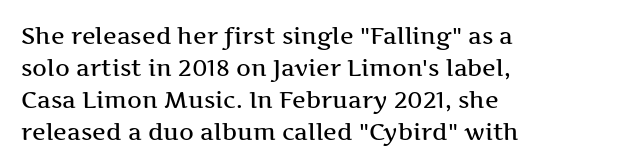
These lines are set flush left with a ragged right edge. Nope, not italic — everything's standing straight. Observe the ordinary spacing: letters are neighbours, not strangers. Vertically, the passage feels balanced, rows spaced as you'd expect. Has an underline been added? It has not.
